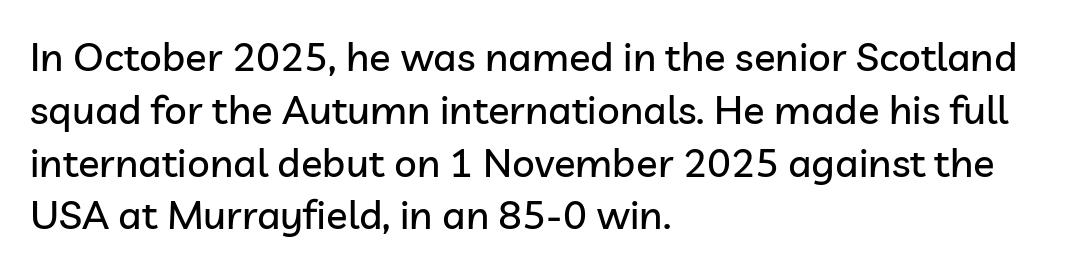
Q: Is the text italic (slanted)? A: No, it is upright.
Q: Is the typeface a serif or a sans-serif typeface? A: Sans-serif.
Q: Is the text underlined? A: No.
Q: How is the paragraph aligned? A: Left-aligned.
Q: Is the spacing between letters normal or unusually wide? A: Normal.
Q: Is the spacing between lines tight, normal or loose? A: Normal.
Q: Width (condensed, normal, or wide)? A: Normal.
Q: Stroke contrast? A: Low.
Q: x-height? A: Medium.
Q: Monospaced? A: No.
